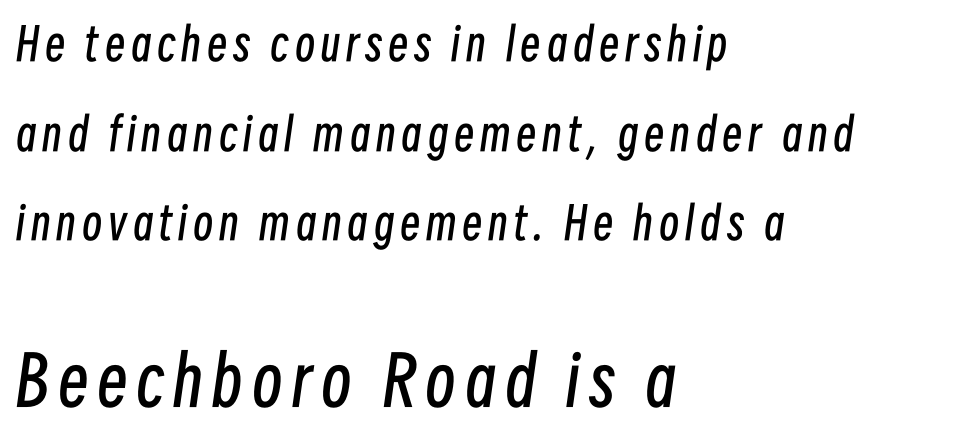
Baseline-to-baseline distance is far greater than the letter height. The letters look calm and open, with moderate or lighter stems. Italic? Definitely — the glyphs are oblique. Which of the two is more prominent by size? The second, at the bottom.
